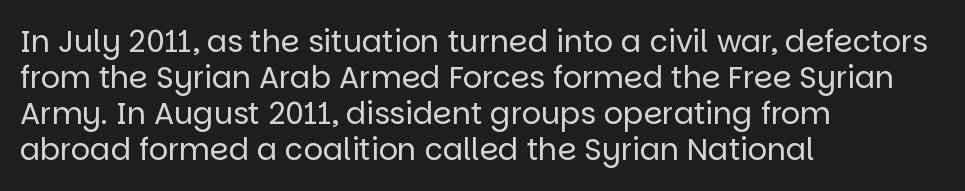
The image shows 30 px regular-weight sans-serif type, upright; set left-aligned, line spacing 1.2x, normal letter spacing, not underlined; low stroke contrast and a large x-height.
